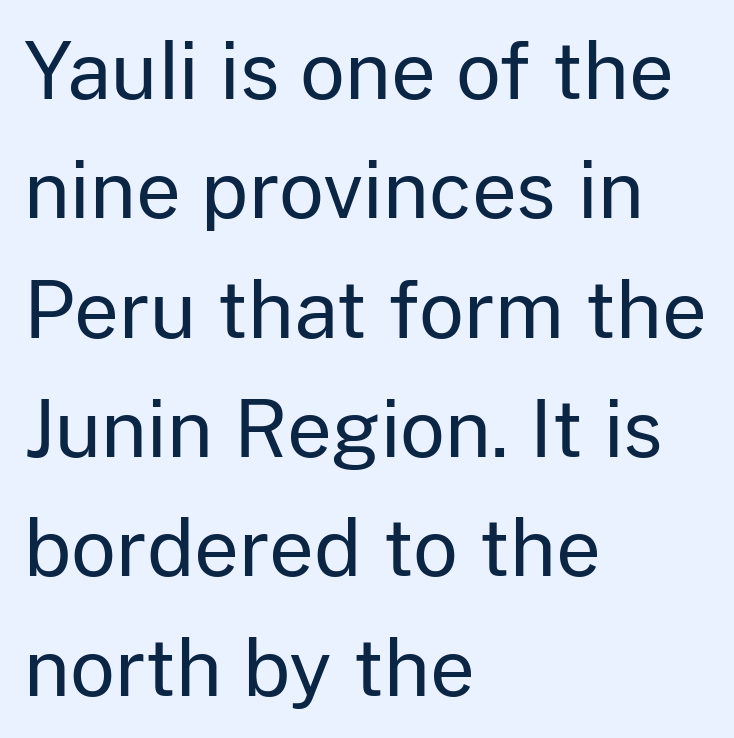
{"serif": "no", "italic": "no", "bold": "no", "weight": "regular", "width": "normal", "stroke_contrast": "low", "x_height": "medium", "monospaced": "no", "underline": "no", "align": "left", "line_spacing": "normal", "line_spacing_ratio": 1.53, "letter_spacing": "normal", "letter_spacing_em": 0.0, "glyph_px": 78}
